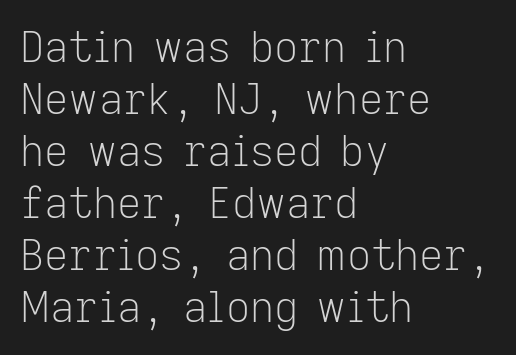
{"serif": "no", "italic": "no", "bold": "no", "weight": "light", "width": "normal", "stroke_contrast": "low", "x_height": "medium", "monospaced": "no", "underline": "no", "align": "left", "line_spacing_ratio": 1.24, "letter_spacing": "normal", "letter_spacing_em": 0.0, "glyph_px": 42}
